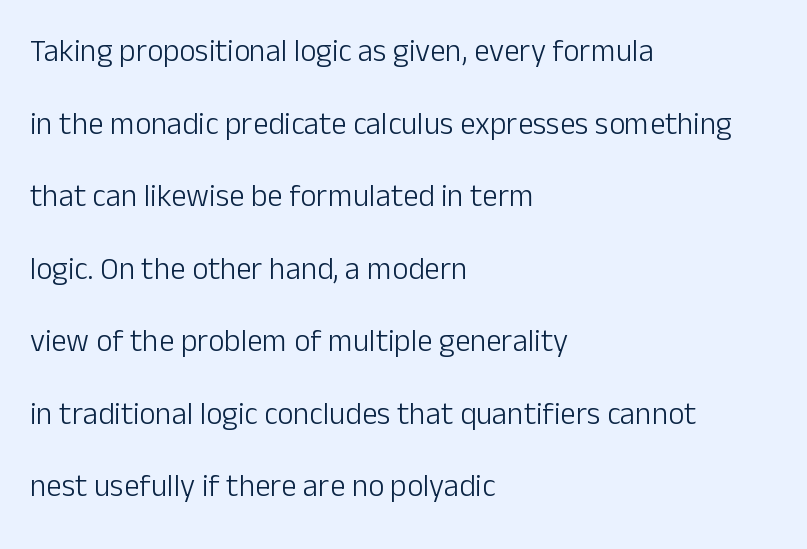
The image shows 31 px light sans-serif type, upright; set left-aligned, loose line spacing (2.34x), normal letter spacing, not underlined; low stroke contrast and a medium x-height.
